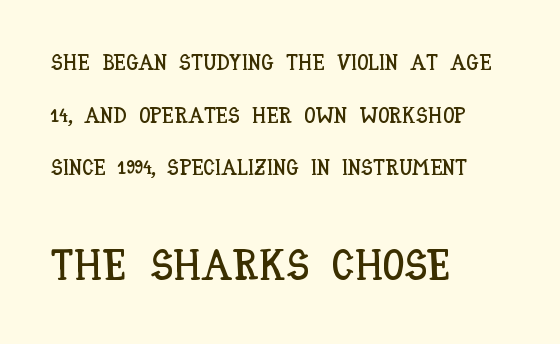
{"italic": "no", "width": "condensed", "stroke_contrast": "low", "x_height": "large", "monospaced": "no", "underline": "no", "align": "left", "line_spacing": "loose", "line_spacing_ratio": 2.39, "letter_spacing": "normal", "letter_spacing_em": 0.0, "larger_block": "second", "size_ratio": 1.95, "glyph_px": 43}
